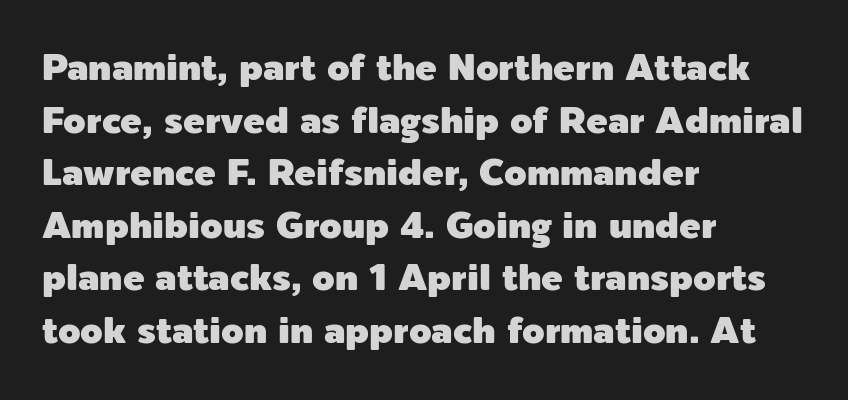
{"serif": "no", "italic": "no", "width": "normal", "x_height": "medium", "monospaced": "no", "underline": "no", "align": "left", "line_spacing": "normal", "line_spacing_ratio": 1.46, "letter_spacing": "normal", "letter_spacing_em": 0.0, "glyph_px": 36}
